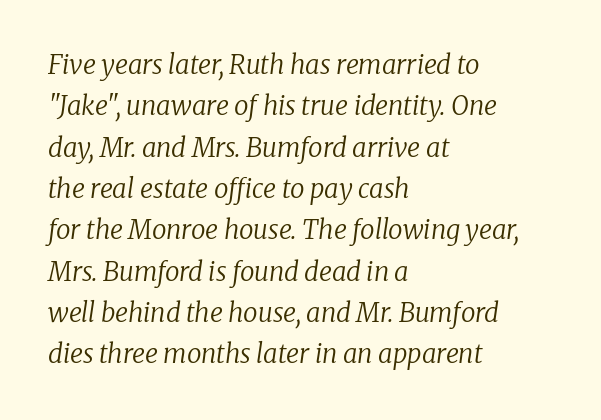
The lines are quadded left. Default kerning and tracking; the words read as compact shapes. Quick note: interline space is typical. The face looks like a standard text weight, possibly lighter.
